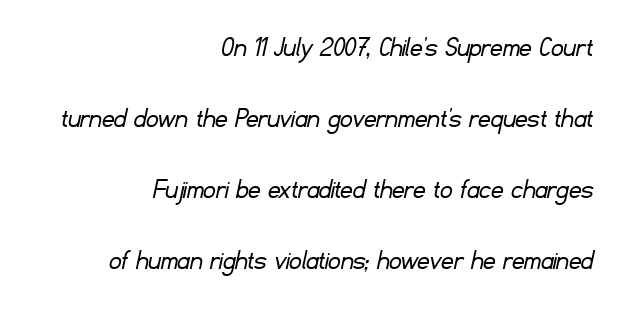
The image shows 30 px light sans-serif type; set right-aligned, loose line spacing (2.37x), normal letter spacing, not underlined; low stroke contrast and a small x-height.
